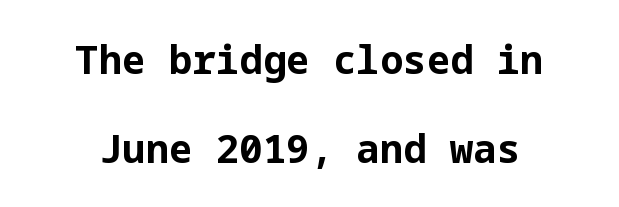
{"serif": "no", "italic": "no", "bold": "yes", "weight": "bold", "width": "normal", "stroke_contrast": "low", "x_height": "medium", "underline": "no", "align": "center", "line_spacing": "loose", "line_spacing_ratio": 2.27, "letter_spacing": "normal", "letter_spacing_em": 0.0, "glyph_px": 39}
